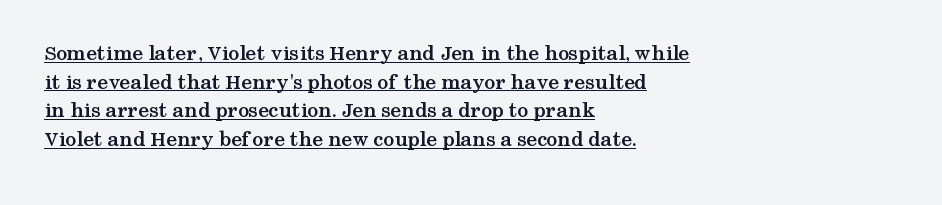
Q: Is the text bold? A: Yes.
Q: Is the text italic (slanted)? A: No, it is upright.
Q: Is the text underlined? A: Yes.
Q: How is the paragraph aligned? A: Left-aligned.
Q: Is the spacing between letters normal or unusually wide? A: Normal.
Q: Is the spacing between lines tight, normal or loose? A: Normal.
